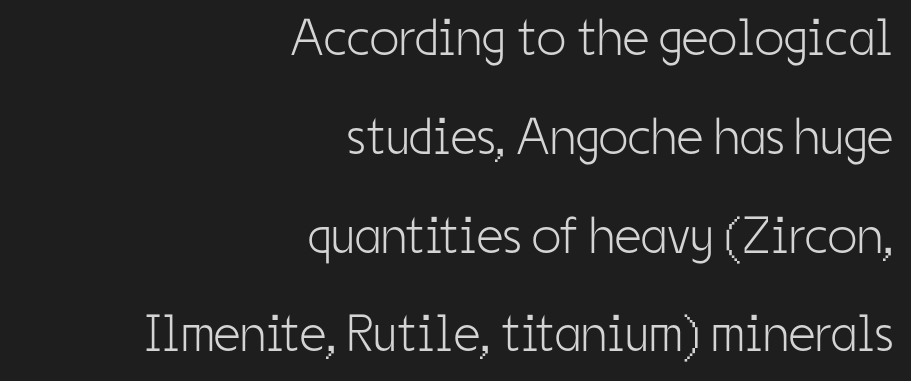
The image shows 52 px light, condensed sans-serif type, upright; set right-aligned, loose line spacing (1.9x), normal letter spacing, not underlined; low stroke contrast and a medium x-height.
